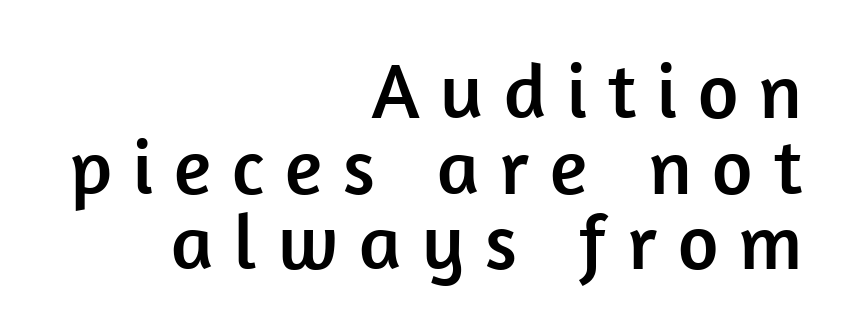
{"serif": "no", "italic": "no", "width": "normal", "stroke_contrast": "low", "x_height": "medium", "monospaced": "no", "underline": "no", "align": "right", "line_spacing": "tight", "line_spacing_ratio": 0.97, "letter_spacing": "wide", "letter_spacing_em": 0.27, "glyph_px": 78}
